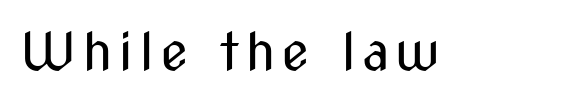
The image shows 52 px regular-weight, condensed sans-serif type, upright; set not underlined; medium stroke contrast and a medium x-height.
